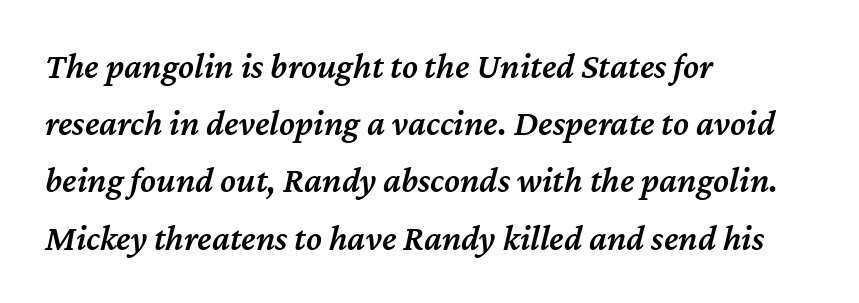
{"italic": "yes", "lean": "right", "slant_degrees": 12, "bold": "semi", "weight": "semibold", "width": "normal", "stroke_contrast": "medium", "x_height": "medium", "monospaced": "no", "underline": "no", "align": "left", "line_spacing": "normal", "line_spacing_ratio": 1.59, "letter_spacing": "normal", "letter_spacing_em": 0.0, "glyph_px": 36}
